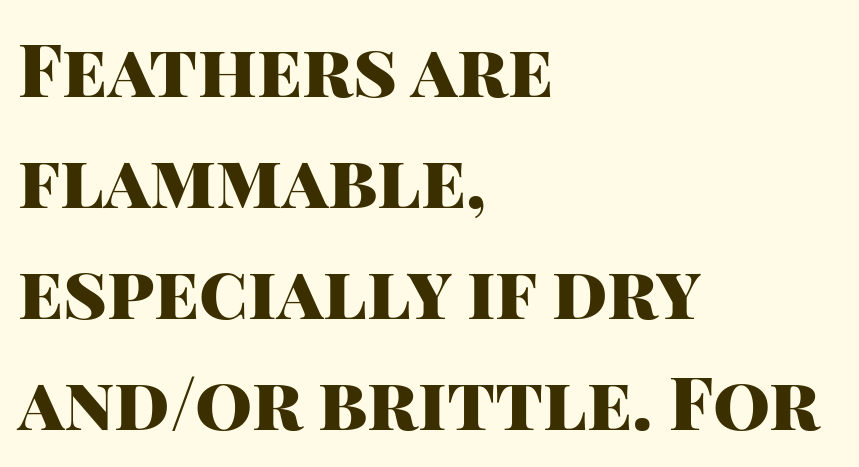
{"serif": "no", "italic": "no", "bold": "yes", "weight": "heavy", "width": "normal", "stroke_contrast": "high", "x_height": "large", "monospaced": "no", "underline": "no", "align": "left", "line_spacing": "normal", "line_spacing_ratio": 1.52, "letter_spacing": "normal", "letter_spacing_em": 0.0, "glyph_px": 73}
